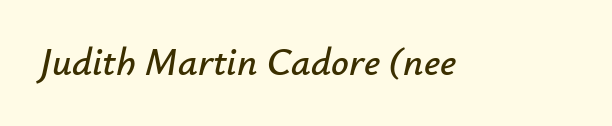
The image shows 39 px text type, italic (leaning right); set normal letter spacing, not underlined; low stroke contrast and a small x-height.
